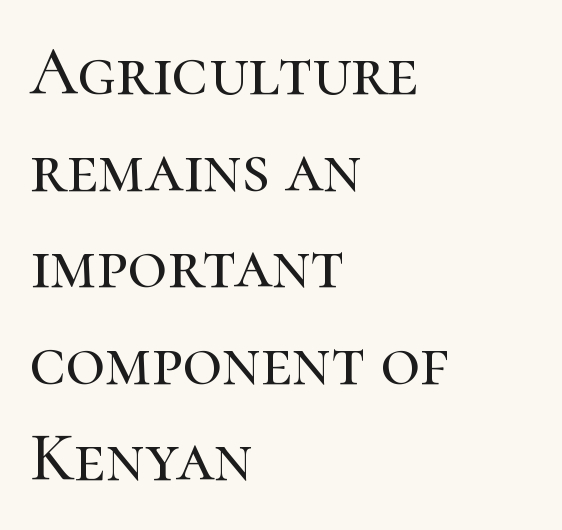
{"serif": "yes", "italic": "no", "width": "normal", "stroke_contrast": "high", "x_height": "medium", "monospaced": "no", "underline": "no", "align": "left", "line_spacing": "normal", "line_spacing_ratio": 1.42, "letter_spacing": "normal", "letter_spacing_em": 0.0, "glyph_px": 68}
